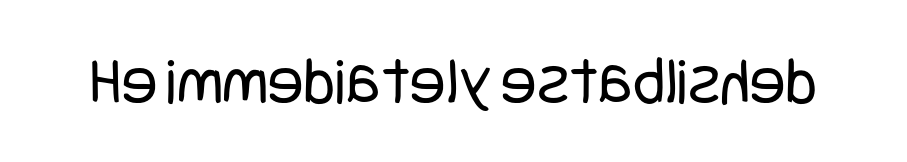
Q: Is the text bold? A: No.
Q: Is the text italic (slanted)? A: No, it is upright.
Q: Is the typeface a serif or a sans-serif typeface? A: Sans-serif.
Q: Is the text underlined? A: No.
Q: Is the spacing between letters normal or unusually wide? A: Normal.
Q: Width (condensed, normal, or wide)? A: Condensed.
Q: Stroke contrast? A: Low.
Q: x-height? A: Large.
